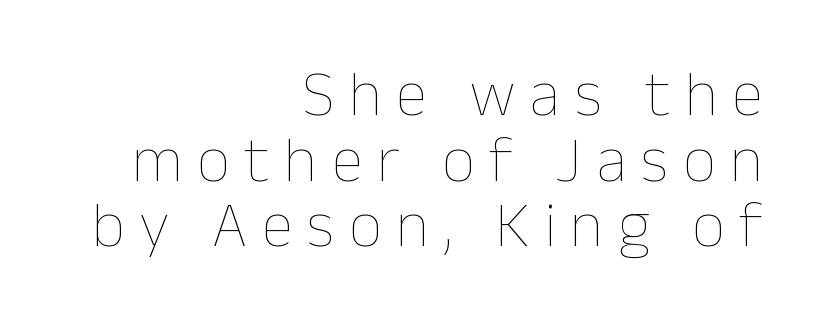
Q: Is the text bold? A: No.
Q: Is the text italic (slanted)? A: No, it is upright.
Q: Is the text underlined? A: No.
Q: How is the paragraph aligned? A: Right-aligned.
Q: Is the spacing between letters normal or unusually wide? A: Unusually wide.
Q: Is the spacing between lines tight, normal or loose? A: Tight.
Q: Width (condensed, normal, or wide)? A: Normal.
Q: Stroke contrast? A: Low.
Q: x-height? A: Medium.
Q: Monospaced? A: No.
